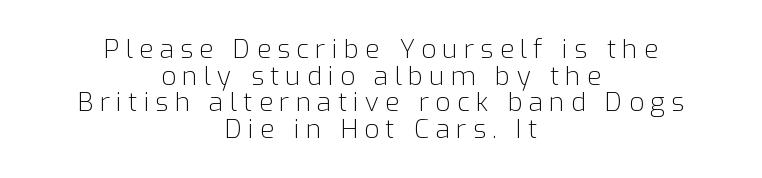
Visually the block forms a symmetrical silhouette, jagged on both flanks. Interline gaps are noticeably narrow in this sample. The letters stand upright; this is a roman face. Students, note that the glyphs here are deliberately spaced far apart. Weight: not bold — regular or lighter. A clean baseline with only descenders dipping below it.
